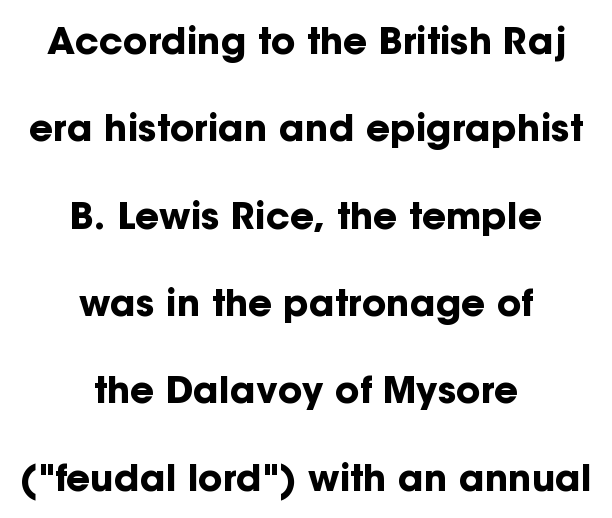
A roman cut, with each character standing at attention. Honestly, there is no underline to notice here at all. A student would call this center alignment; a typographer would say set centered. The type is set solid horizontally, with unmodified tracking. Nope, no serifs anywhere on these letters. Horizontal bands of white between lines are thick stripes.
